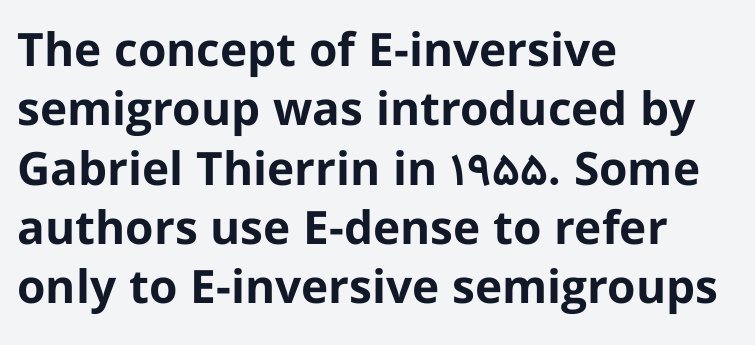
The image shows 46 px bold sans-serif type, upright; set left-aligned, normal line spacing (1.29x), normal letter spacing, not underlined; low stroke contrast and a medium x-height.
